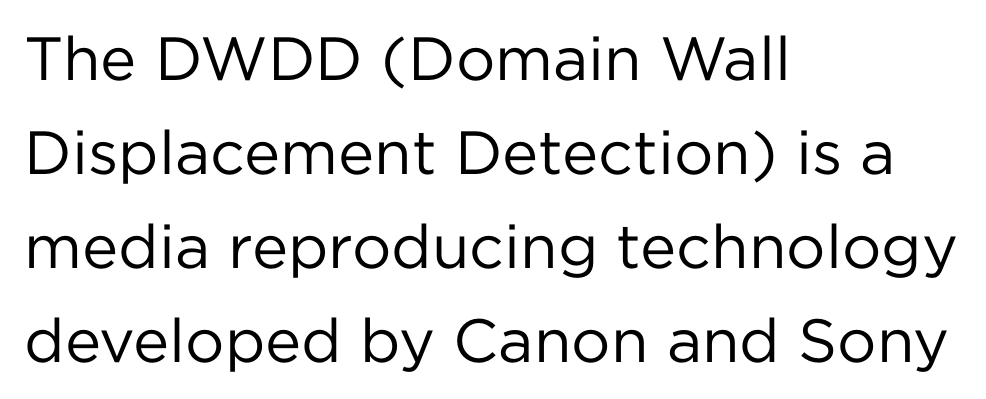
The image shows 61 px regular-weight sans-serif type, upright; set left-aligned, normal line spacing (1.54x), normal letter spacing, not underlined; low stroke contrast and a medium x-height.
